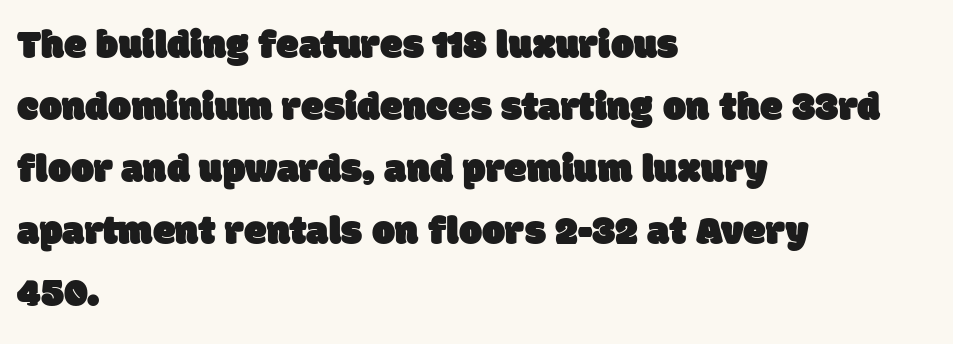
The leading is moderate, giving the passage an even texture. These lines are rendered in a variable-pitch font. Letter spacing: default. The compositor pushed each line to the left boundary.
